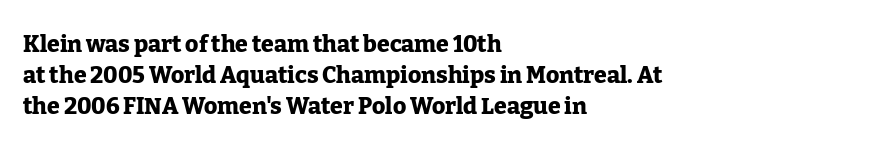
Q: Is the text bold? A: Yes.
Q: Is the text italic (slanted)? A: No, it is upright.
Q: Is the text underlined? A: No.
Q: How is the paragraph aligned? A: Left-aligned.
Q: Is the spacing between letters normal or unusually wide? A: Normal.
Q: Is the spacing between lines tight, normal or loose? A: Normal.
